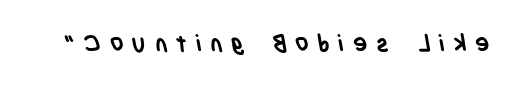
The image shows 24 px bold type; set unusually wide letter spacing (+0.36 em), not underlined.
